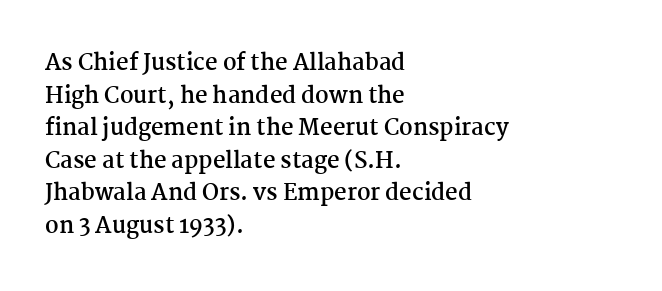
{"italic": "no", "bold": "yes", "underline": "no", "align": "left", "line_spacing": "normal", "line_spacing_ratio": 1.48, "letter_spacing": "normal", "letter_spacing_em": 0.0, "glyph_px": 22}
